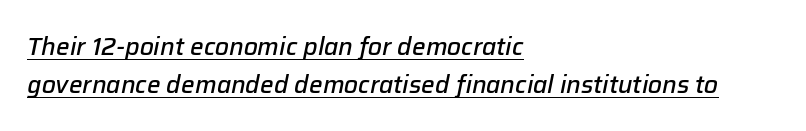
{"italic": "yes", "lean": "right", "slant_degrees": 12, "bold": "semi", "underline": "yes", "align": "left", "line_spacing": "normal", "line_spacing_ratio": 1.58, "letter_spacing": "normal", "letter_spacing_em": 0.0, "glyph_px": 24}
